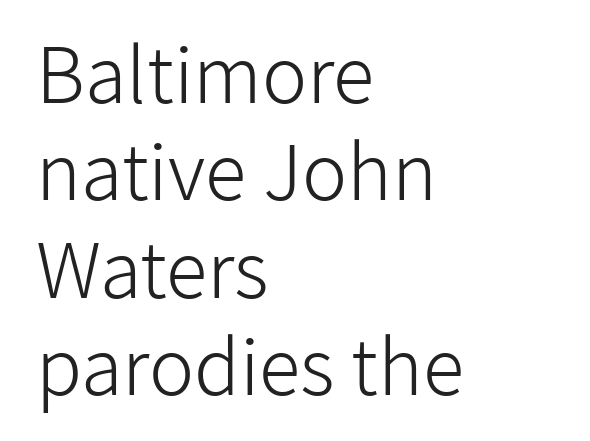
{"serif": "no", "italic": "no", "bold": "no", "weight": "light", "width": "normal", "stroke_contrast": "low", "x_height": "medium", "monospaced": "no", "underline": "no", "align": "left", "line_spacing": "normal", "line_spacing_ratio": 1.28, "letter_spacing": "normal", "letter_spacing_em": 0.0, "glyph_px": 76}
